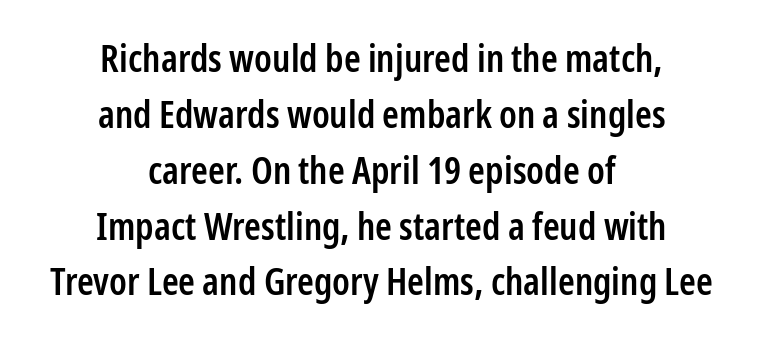
Does the leading feel generous? No, just average. Caption: multi-line text, centered on the measure. Posture: straight, roman, zero tilt. Has an underline been added? It has not. The passage shown is typed in a proportional face where columns would drift.
